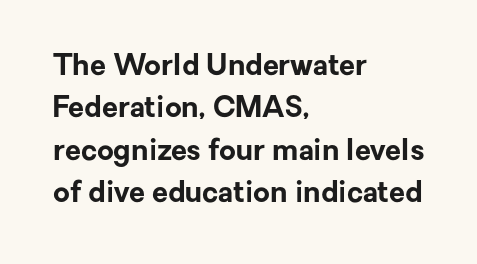
The image shows 29 px bold sans-serif type, upright; set left-aligned, normal line spacing (1.46x), normal letter spacing, not underlined; low stroke contrast and a medium x-height.
